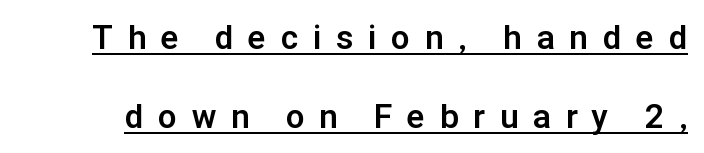
Nope, not italic — everything's standing straight. Reading down the column, the eye jumps a long way to each next line. Compared with undecorated copy, this sample adds a rule below the words. Note: no serifs on the glyphs. Every letter is thick-stroked: bold, no question.
